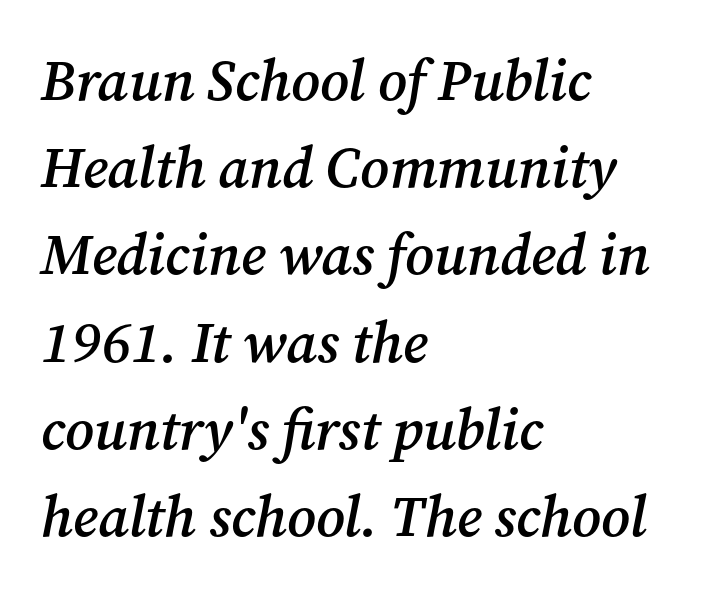
Each letter's strokes conclude with small projecting serifs. Students, note that the glyphs here touch the page at normal intervals. A typesetter would mark this as italic. The rows are spaced the way most documents space them. The rendering anchors every line to the left-hand side. Just letters on the line, the space beneath them empty.
